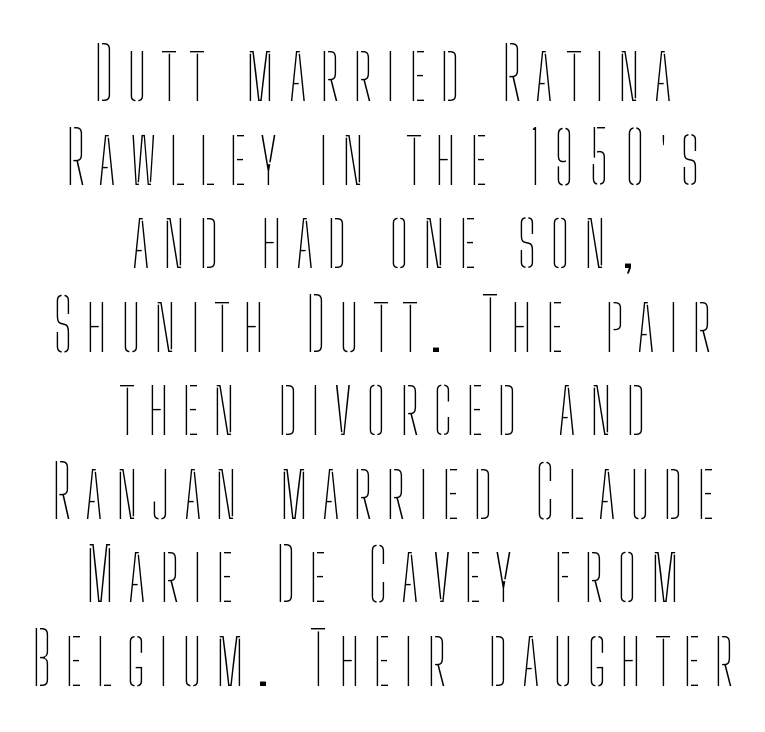
These lines are rendered in a variable-pitch font. Every row of glyphs is offset so its center matches the block's center. Weight: regular or lighter. The area under the type is left untouched. No italicization has been applied; the sample stays upright.
